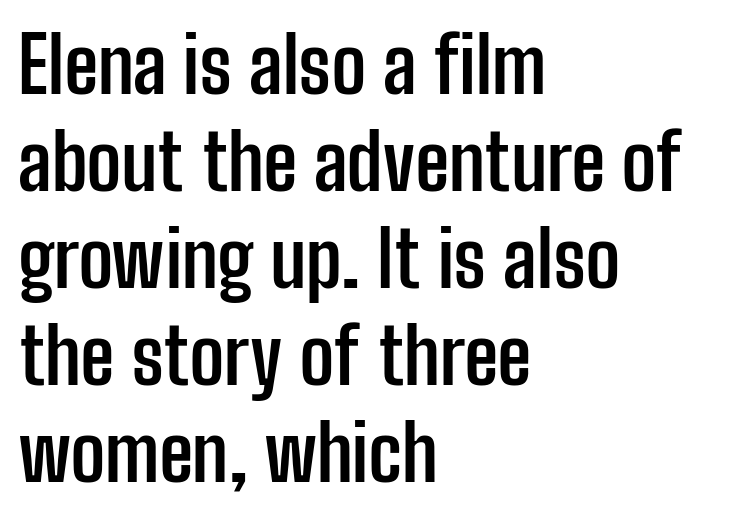
Its strokes are broad and dark, the hallmark of bold type. This is the regular roman posture of the typeface. A typesetter would call this zero additional tracking. Evenly set lines give the paragraph a standard silhouette. The passage shown is typed in a proportional face where columns would drift.
